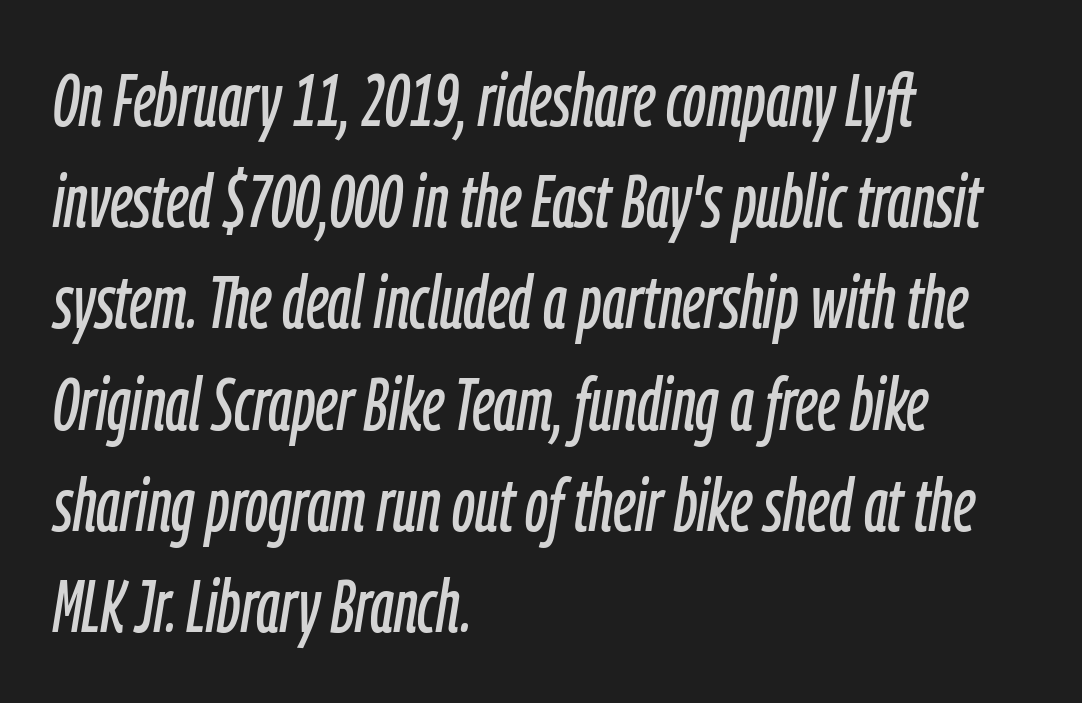
Q: Is the text italic (slanted)? A: Yes, it leans right by about 9 degrees.
Q: Is the text underlined? A: No.
Q: How is the paragraph aligned? A: Left-aligned.
Q: Is the spacing between letters normal or unusually wide? A: Normal.
Q: Is the spacing between lines tight, normal or loose? A: Normal.
Q: Width (condensed, normal, or wide)? A: Condensed.
Q: Stroke contrast? A: Low.
Q: x-height? A: Medium.
Q: Monospaced? A: No.
